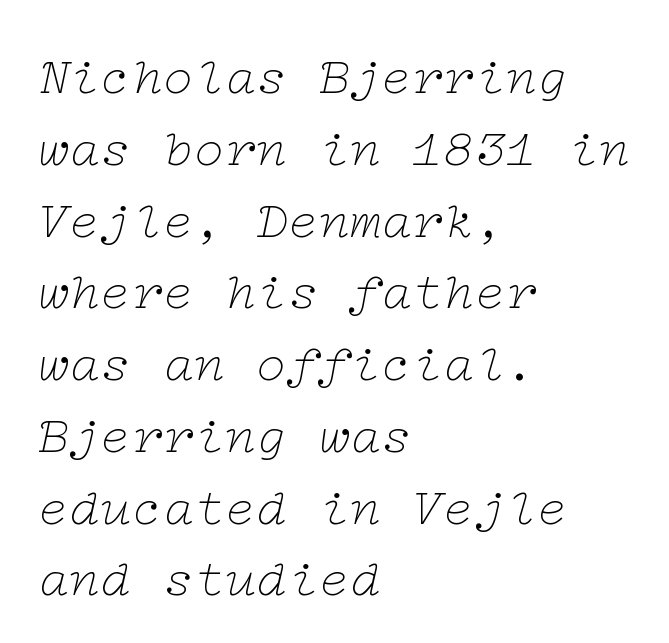
The image shows 52 px thin, wide serif type, italic (leaning right); set left-aligned, normal line spacing (1.38x), normal letter spacing, not underlined; low stroke contrast and a medium x-height.
